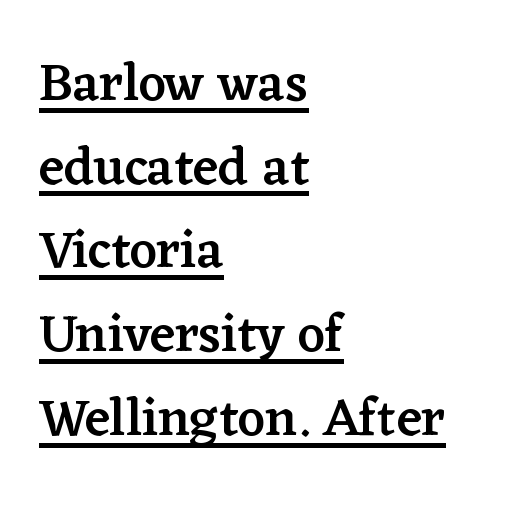
{"serif": "yes", "italic": "no", "bold": "semi", "weight": "semibold", "width": "normal", "stroke_contrast": "low", "x_height": "medium", "monospaced": "no", "underline": "yes", "align": "left", "line_spacing": "normal", "line_spacing_ratio": 1.58, "letter_spacing": "normal", "letter_spacing_em": 0.0, "glyph_px": 53}
